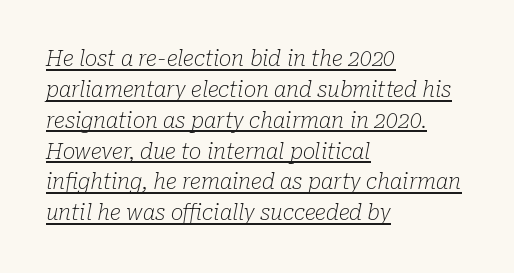
The image shows 21 px text type, italic (leaning right); set left-aligned, normal line spacing (1.47x), normal letter spacing, underlined.
